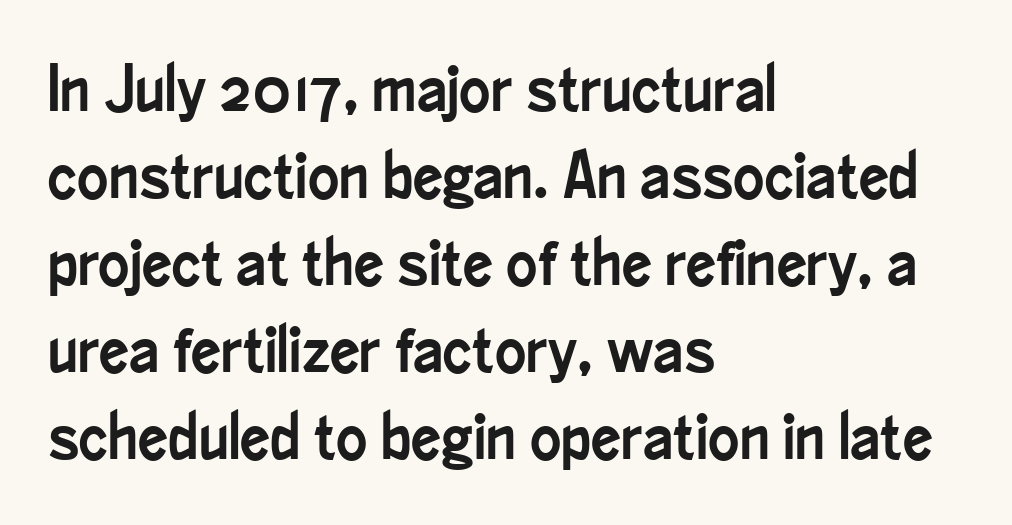
{"serif": "no", "italic": "no", "width": "condensed", "stroke_contrast": "low", "x_height": "small", "monospaced": "no", "underline": "no", "align": "left", "line_spacing": "normal", "line_spacing_ratio": 1.32, "letter_spacing": "normal", "letter_spacing_em": 0.0, "glyph_px": 66}
